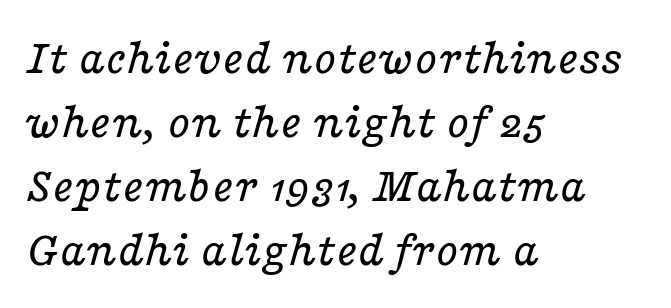
The image shows 52 px regular-weight, wide serif type, italic (leaning right); set left-aligned, line spacing 1.23x, normal letter spacing, not underlined; low stroke contrast and a medium x-height.
